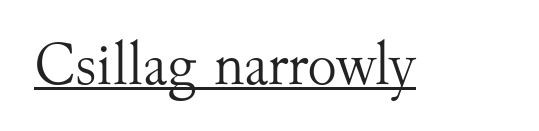
Q: Is the text bold? A: No.
Q: Is the text italic (slanted)? A: No, it is upright.
Q: Is the typeface a serif or a sans-serif typeface? A: Serif.
Q: Is the text underlined? A: Yes.
Q: Is the spacing between letters normal or unusually wide? A: Normal.
Q: Width (condensed, normal, or wide)? A: Normal.
Q: Stroke contrast? A: Medium.
Q: x-height? A: Small.
Q: Monospaced? A: No.
